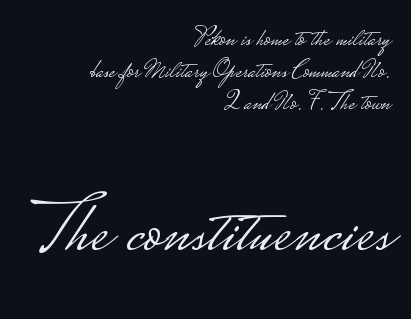
The image shows 77 px light, wide sans-serif type; set right-aligned, line spacing 1.24x, normal letter spacing, not underlined; the second (bottom) block is 2.96x larger; low stroke contrast.
